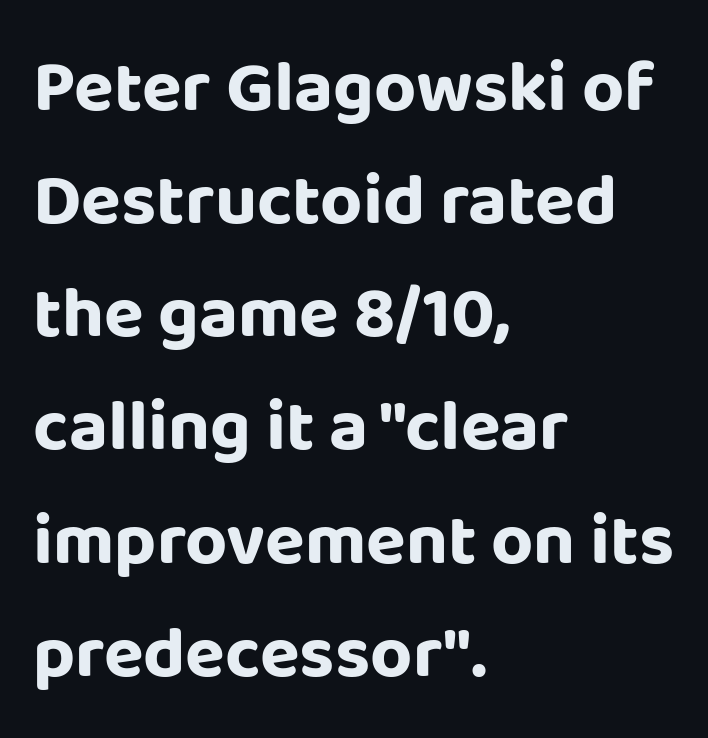
Varying glyph widths throughout — classic text-font behaviour. Underline: absent. The letters are bold, with thick, heavy strokes. It's the straight-up-and-down kind of type.
